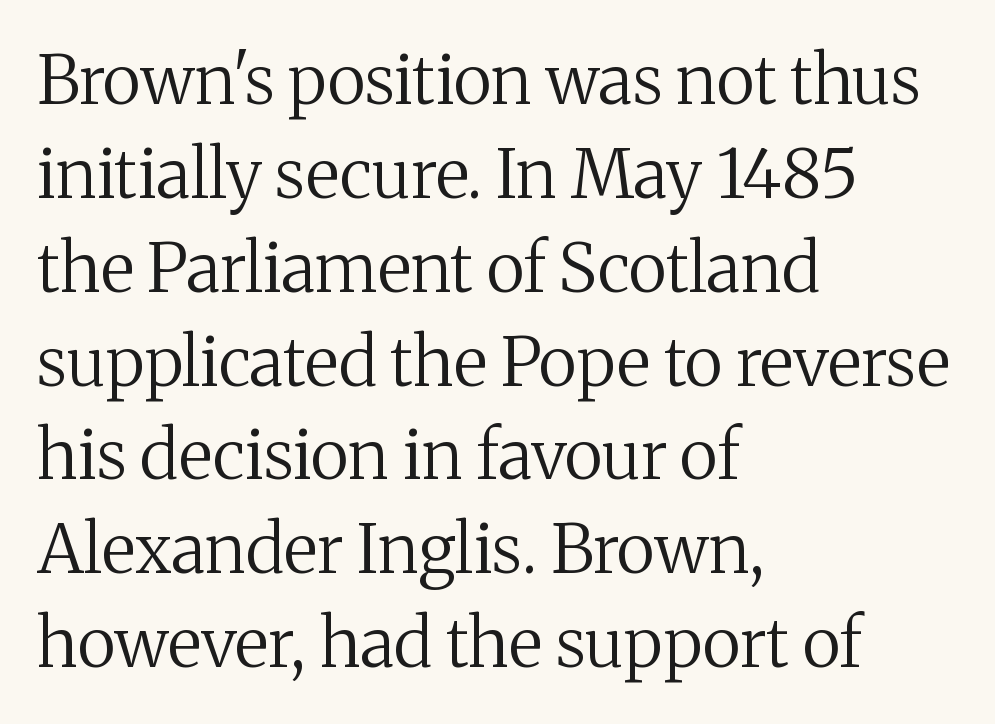
{"serif": "yes", "italic": "no", "bold": "no", "weight": "regular", "width": "normal", "stroke_contrast": "medium", "x_height": "medium", "monospaced": "no", "underline": "no", "align": "left", "line_spacing": "normal", "line_spacing_ratio": 1.38, "letter_spacing": "normal", "letter_spacing_em": 0.0, "glyph_px": 68}
